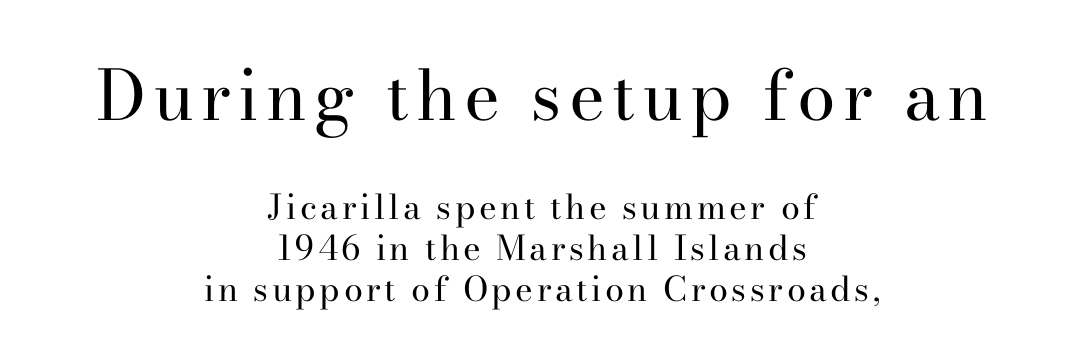
Centered paragraph, ragged on both sides. Does the lettering tilt? It doesn't — this is upright. Varying glyph widths throughout — classic text-font behaviour. Think standard paragraph weight, or any step lighter than that.
